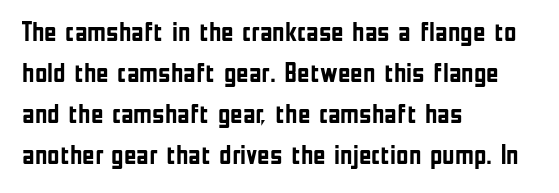
The image shows 27 px bold type, upright; set left-aligned, normal line spacing (1.52x), normal letter spacing, not underlined.
